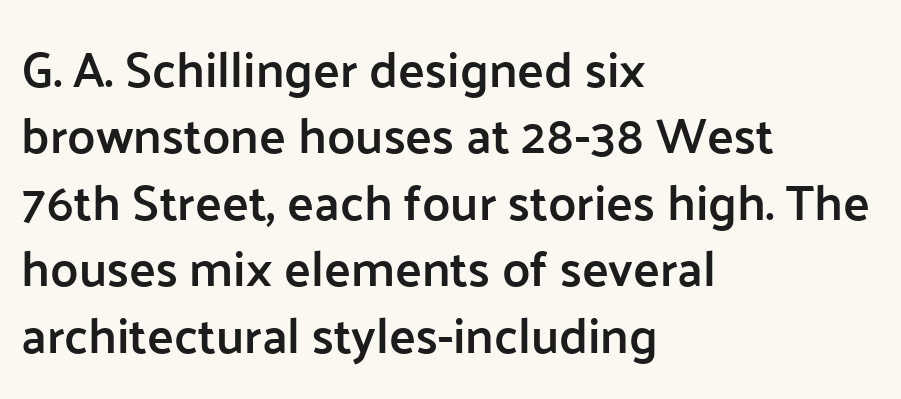
The image shows 50 px semibold sans-serif type, upright; set left-aligned, normal line spacing (1.33x), normal letter spacing, not underlined; low stroke contrast and a medium x-height.
